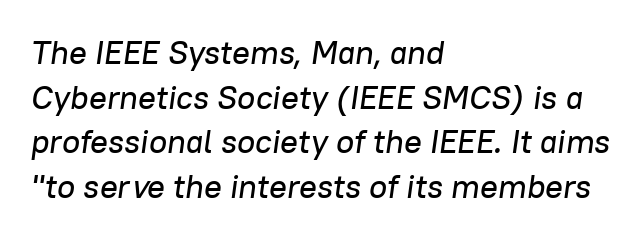
Q: Is the text italic (slanted)? A: Yes, it leans right by about 8 degrees.
Q: Is the text underlined? A: No.
Q: How is the paragraph aligned? A: Left-aligned.
Q: Is the spacing between letters normal or unusually wide? A: Normal.
Q: Is the spacing between lines tight, normal or loose? A: Normal.
Q: Width (condensed, normal, or wide)? A: Normal.
Q: Stroke contrast? A: Low.
Q: x-height? A: Medium.
Q: Monospaced? A: No.
